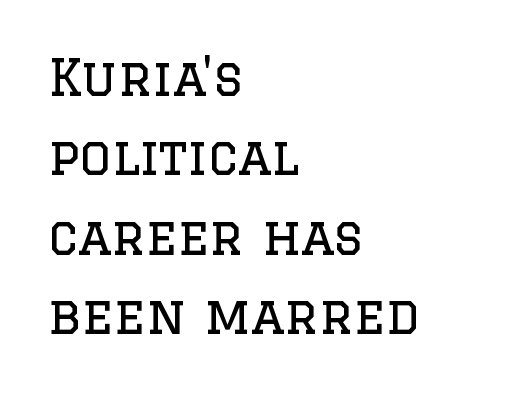
The image shows 50 px regular-weight serif type, upright; set left-aligned, normal line spacing (1.59x), normal letter spacing, not underlined; low stroke contrast and a large x-height.
